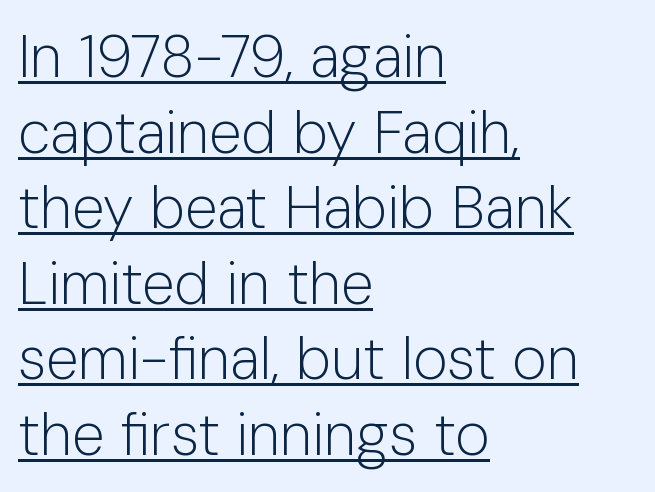
{"serif": "no", "italic": "no", "bold": "no", "weight": "light", "width": "normal", "stroke_contrast": "low", "x_height": "medium", "monospaced": "no", "underline": "yes", "align": "left", "line_spacing": "normal", "line_spacing_ratio": 1.28, "letter_spacing": "normal", "letter_spacing_em": 0.0, "glyph_px": 59}
